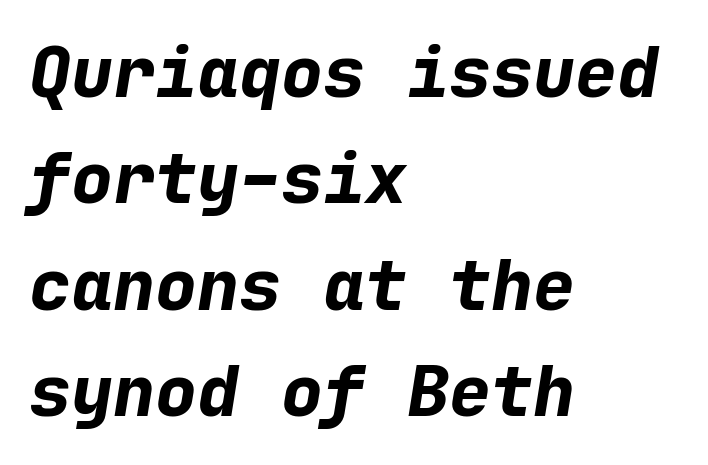
The image shows 70 px bold type, italic (leaning right), monospaced; set left-aligned, normal line spacing (1.52x), normal letter spacing, not underlined; low stroke contrast and a medium x-height.
